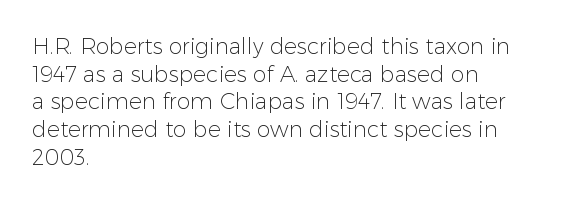
Q: Is the text bold? A: No.
Q: Is the text italic (slanted)? A: No, it is upright.
Q: Is the text underlined? A: No.
Q: How is the paragraph aligned? A: Left-aligned.
Q: Is the spacing between letters normal or unusually wide? A: Normal.
Q: Is the spacing between lines tight, normal or loose? A: Normal.
